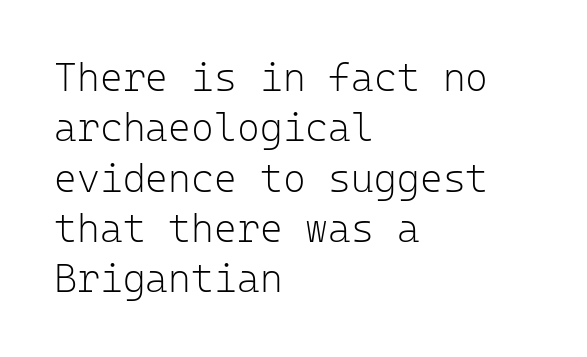
Observe the absence of serifs on each vertical stroke in this sample. Every character here occupies the same horizontal width, giving the sample a typewriter-like rhythm. What's the leading like? Ordinary, nothing unusual. Posture: straight, roman, zero tilt.
